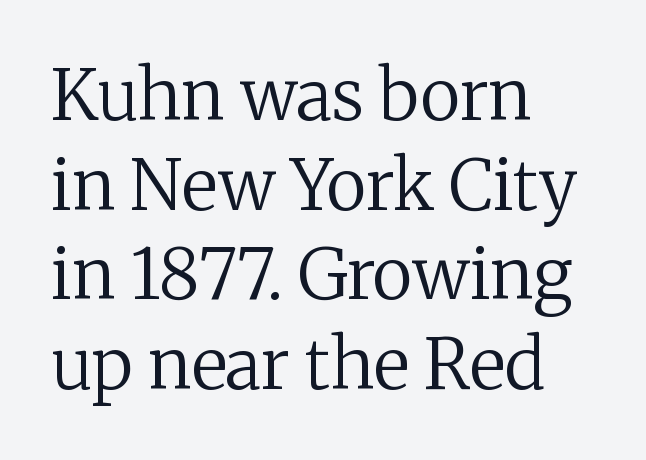
{"serif": "yes", "italic": "no", "bold": "no", "weight": "regular", "width": "normal", "stroke_contrast": "medium", "x_height": "medium", "monospaced": "no", "underline": "no", "align": "left", "line_spacing": "normal", "line_spacing_ratio": 1.28, "letter_spacing": "normal", "letter_spacing_em": 0.0, "glyph_px": 70}
